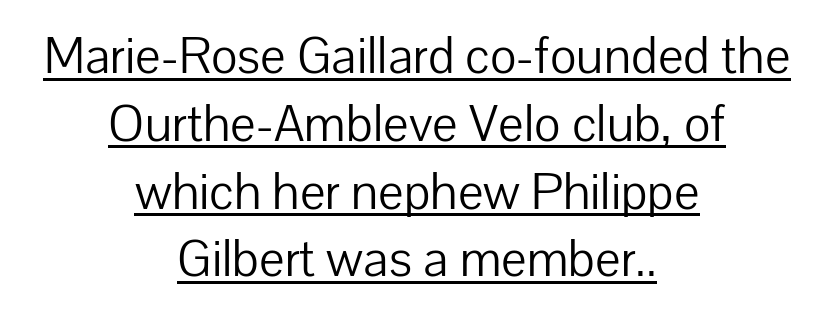
The image shows 51 px light sans-serif type, upright; set centered, normal line spacing (1.33x), normal letter spacing, underlined; low stroke contrast and a medium x-height.
